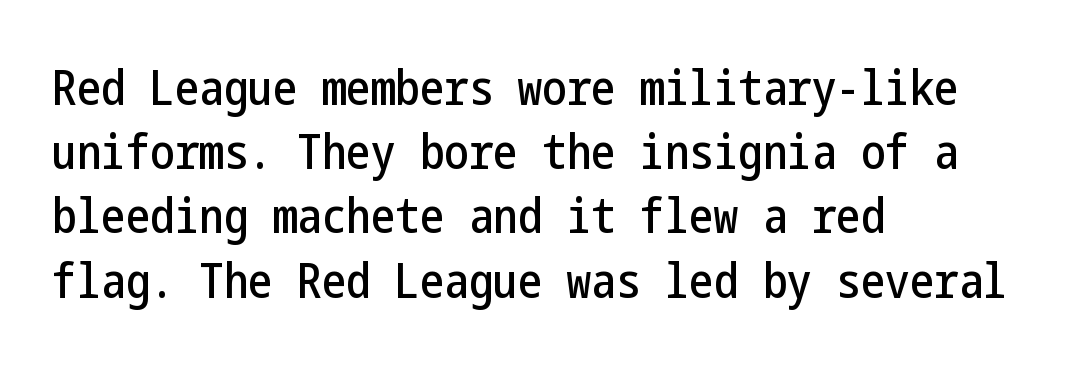
Q: Is the text italic (slanted)? A: No, it is upright.
Q: Is the typeface a serif or a sans-serif typeface? A: Sans-serif.
Q: Is the text underlined? A: No.
Q: How is the paragraph aligned? A: Left-aligned.
Q: Is the spacing between letters normal or unusually wide? A: Normal.
Q: Is the spacing between lines tight, normal or loose? A: Normal.
Q: Width (condensed, normal, or wide)? A: Condensed.
Q: Stroke contrast? A: Low.
Q: x-height? A: Medium.
